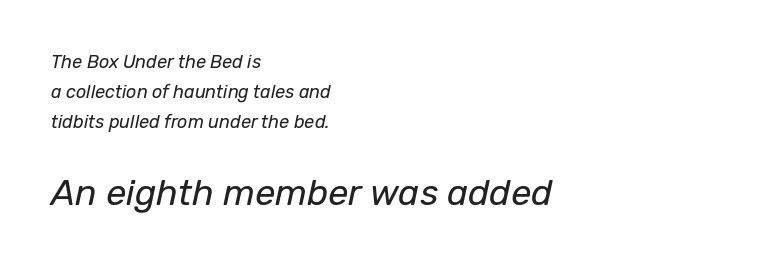
This is oblique type, the kind used for emphasis or titles. Spacing between characters is what you'd get straight out of the box. Only glyphs here, with clear space below each row. The composition opens small and finishes big. These lines sit exactly where default settings would place them.
